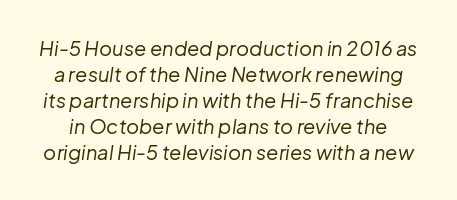
Quick note: underline off. The vertical gap from one line to the next is medium. The glyphs look as if they've been sheared to an angle. You could call the tracking neutral — neither tight nor loose. Is the type heavy? It reads as light-to-regular instead.
